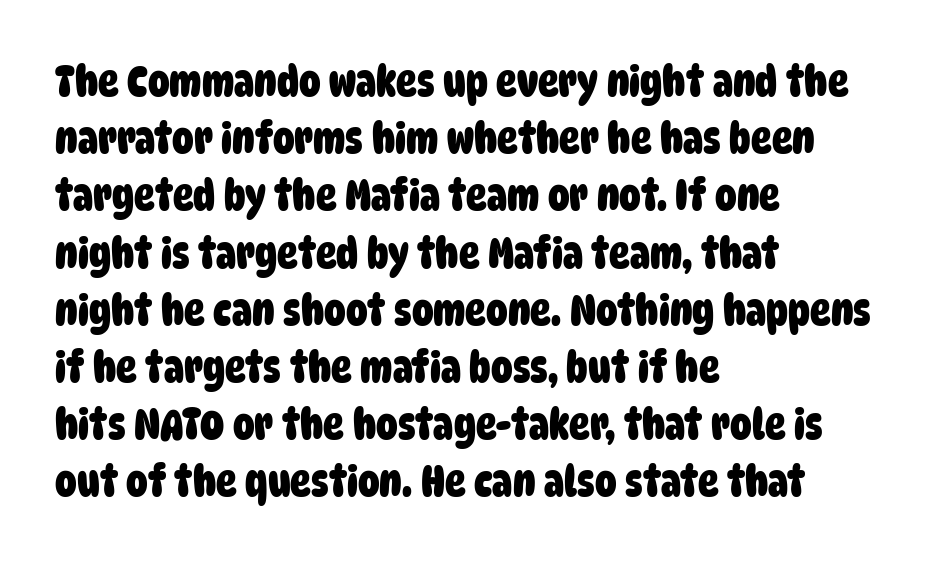
Q: Is the text bold? A: Yes.
Q: Is the typeface a serif or a sans-serif typeface? A: Sans-serif.
Q: Is the text underlined? A: No.
Q: How is the paragraph aligned? A: Left-aligned.
Q: Is the spacing between letters normal or unusually wide? A: Normal.
Q: Is the spacing between lines tight, normal or loose? A: Normal.
Q: Width (condensed, normal, or wide)? A: Condensed.
Q: Stroke contrast? A: Low.
Q: x-height? A: Large.
Q: Monospaced? A: No.
